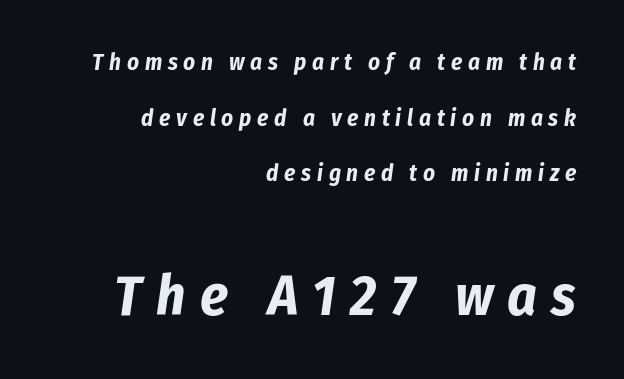
{"italic": "yes", "lean": "right", "slant_degrees": 8, "bold": "yes", "weight": "bold", "width": "condensed", "stroke_contrast": "low", "x_height": "medium", "monospaced": "no", "underline": "no", "align": "right", "line_spacing": "loose", "line_spacing_ratio": 2.42, "letter_spacing": "wide", "letter_spacing_em": 0.25, "larger_block": "second", "size_ratio": 2.48, "glyph_px": 57}
